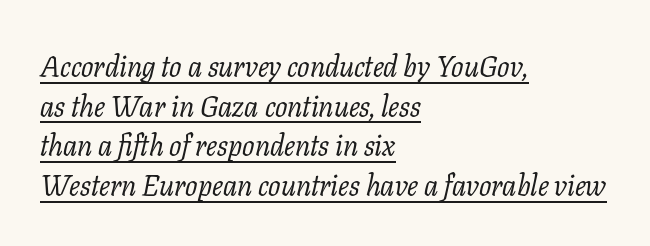
The image shows 29 px regular-weight serif type, italic (leaning right); set left-aligned, normal line spacing (1.37x), normal letter spacing, underlined; low stroke contrast and a medium x-height.
